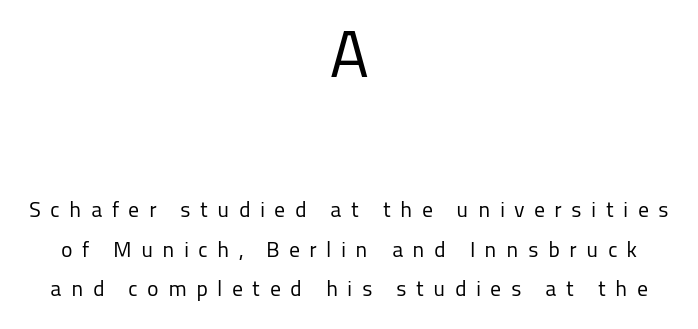
Letterform terminals end flat and unadorned throughout the passage. If you squint, the top block still reads clearly — it's the larger of the two. Quick note: underline off. Letter spacing: wide.
